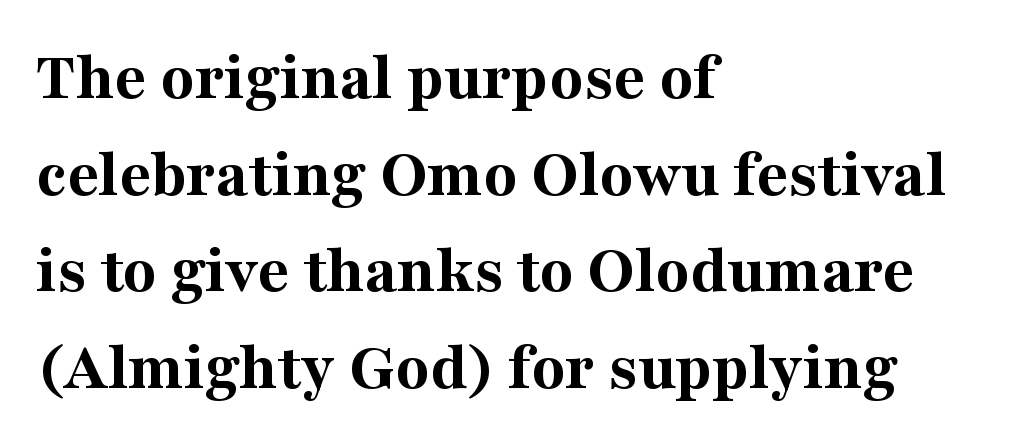
Q: Is the text bold? A: Yes.
Q: Is the text italic (slanted)? A: No, it is upright.
Q: Is the typeface a serif or a sans-serif typeface? A: Serif.
Q: Is the text underlined? A: No.
Q: How is the paragraph aligned? A: Left-aligned.
Q: Is the spacing between letters normal or unusually wide? A: Normal.
Q: Is the spacing between lines tight, normal or loose? A: Normal.
Q: Width (condensed, normal, or wide)? A: Normal.
Q: Stroke contrast? A: Medium.
Q: x-height? A: Medium.
Q: Monospaced? A: No.
